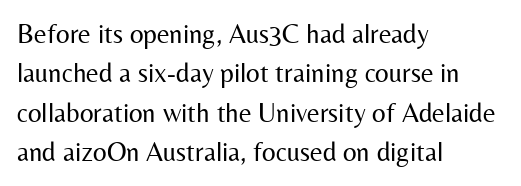
The image shows 27 px text type, upright; set left-aligned, normal line spacing (1.46x), normal letter spacing, not underlined.
